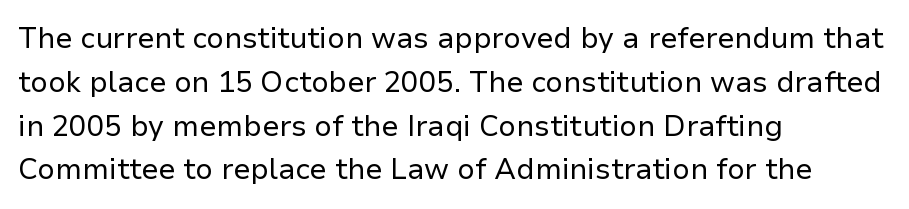
This is not heavy type; no bold has been used. A typesetter would call this proportional, since set widths differ per character. Compared with typical body copy, the letter spacing here is the same. The passage shown is not underscored anywhere.
